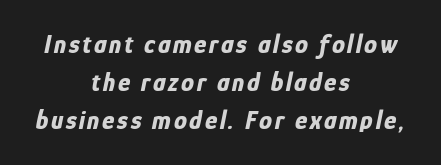
The image shows 26 px bold type, italic (leaning right); set centered, normal line spacing (1.47x), not underlined.
